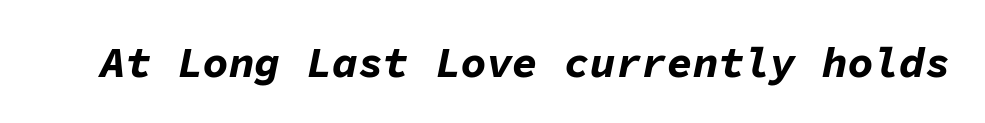
What weight is shown? A full bold with thick strokes. Tracking here is standard; glyphs follow each other at the usual distance. The zone under the glyphs is completely vacant. Spacing verdict: monospaced, one width for all characters.
